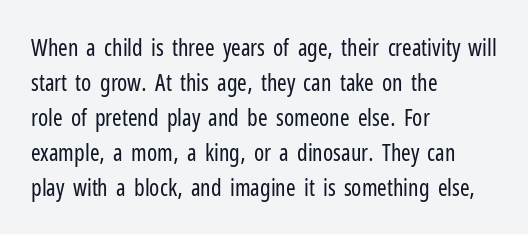
The image shows 23 px text type, upright; set left-aligned, normal line spacing (1.52x), normal letter spacing, not underlined.
